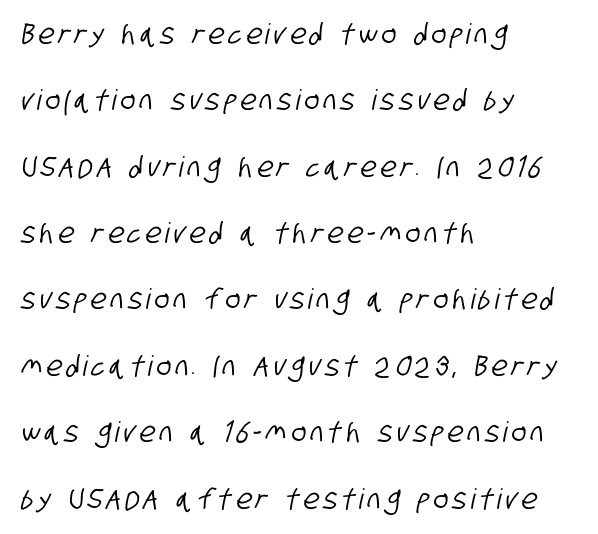
Q: Is the typeface a serif or a sans-serif typeface? A: Sans-serif.
Q: Is the text underlined? A: No.
Q: How is the paragraph aligned? A: Left-aligned.
Q: Is the spacing between lines tight, normal or loose? A: Loose.
Q: Width (condensed, normal, or wide)? A: Condensed.
Q: Stroke contrast? A: Low.
Q: x-height? A: Large.
Q: Monospaced? A: No.
